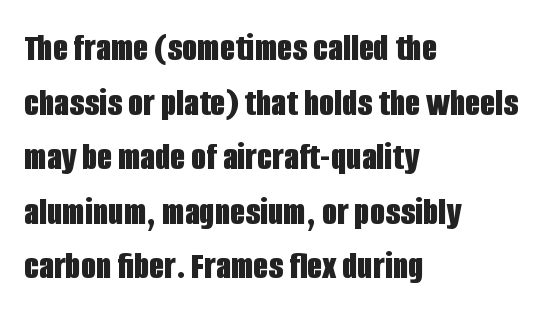
The image shows 39 px bold, condensed sans-serif type, upright; set left-aligned, normal line spacing (1.4x), normal letter spacing, not underlined; low stroke contrast and a large x-height.
